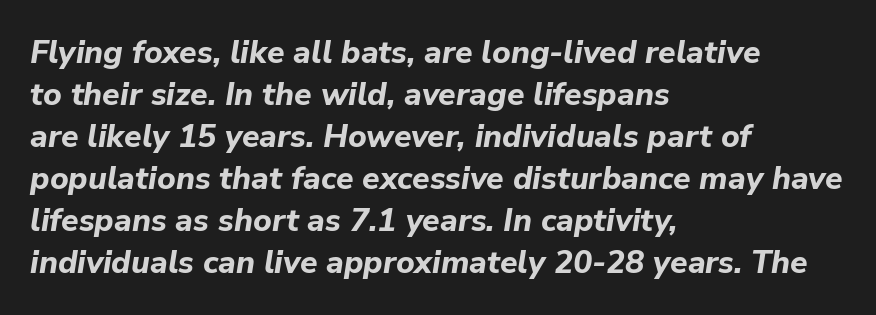
The leading is moderate, giving the passage an even texture. Between one letter and the next there's only the usual sliver of space. The gap between lines stays unmarked. Caption: multi-line text, flush left, ragged right.
